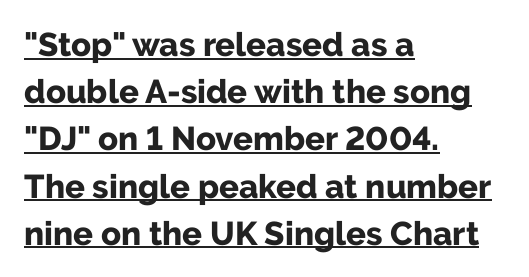
The image shows 33 px bold sans-serif type, upright; set left-aligned, normal line spacing (1.43x), normal letter spacing, underlined; low stroke contrast and a medium x-height.
